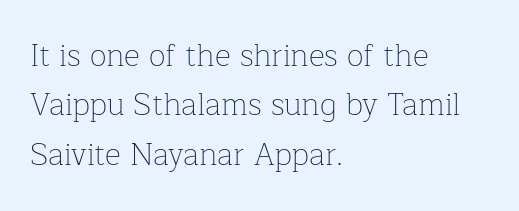
{"serif": "yes", "italic": "no", "bold": "no", "weight": "thin", "width": "normal", "stroke_contrast": "low", "x_height": "medium", "monospaced": "no", "underline": "no", "align": "left", "line_spacing": "normal", "line_spacing_ratio": 1.59, "letter_spacing": "normal", "letter_spacing_em": 0.0, "glyph_px": 31}
